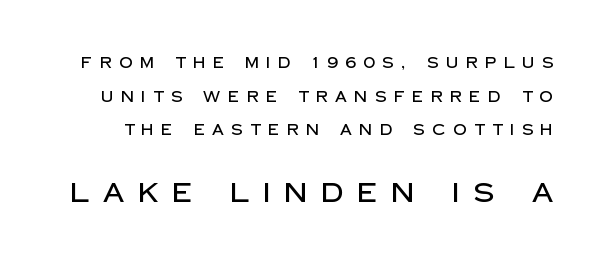
{"italic": "no", "underline": "no", "line_spacing": "loose", "line_spacing_ratio": 2.24, "letter_spacing": "wide", "letter_spacing_em": 0.5, "larger_block": "second", "size_ratio": 1.8, "glyph_px": 27}
